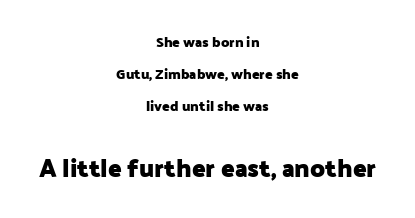
{"italic": "no", "bold": "yes", "underline": "no", "align": "center", "line_spacing": "loose", "line_spacing_ratio": 2.28, "letter_spacing": "normal", "letter_spacing_em": 0.0, "larger_block": "second", "size_ratio": 1.79, "glyph_px": 25}
